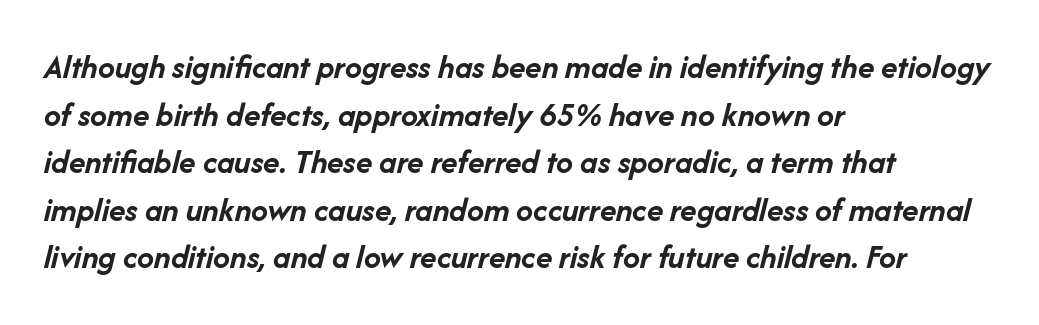
The image shows 34 px semibold type, italic (leaning right); set left-aligned, normal line spacing (1.4x), normal letter spacing, not underlined; low stroke contrast and a medium x-height.
